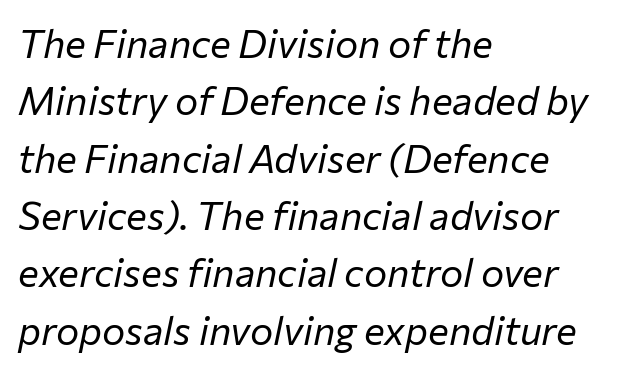
{"italic": "yes", "lean": "right", "slant_degrees": 12, "bold": "no", "weight": "regular", "width": "normal", "stroke_contrast": "low", "x_height": "medium", "monospaced": "no", "underline": "no", "align": "left", "line_spacing": "normal", "line_spacing_ratio": 1.47, "letter_spacing": "normal", "letter_spacing_em": 0.0, "glyph_px": 39}
